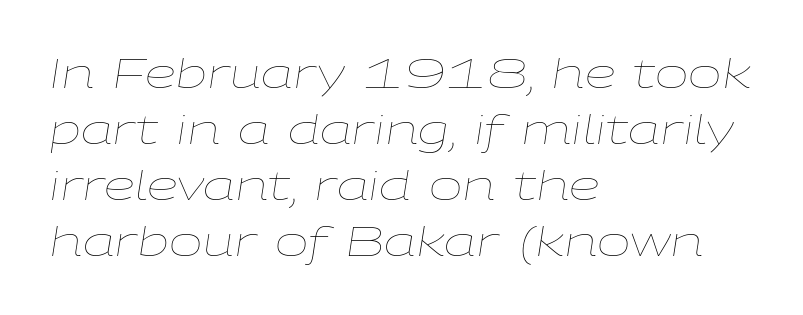
Q: Is the text bold? A: No.
Q: Is the text italic (slanted)? A: Yes, it leans right by about 9 degrees.
Q: Is the text underlined? A: No.
Q: How is the paragraph aligned? A: Left-aligned.
Q: Is the spacing between letters normal or unusually wide? A: Normal.
Q: Is the spacing between lines tight, normal or loose? A: Normal.
Q: Width (condensed, normal, or wide)? A: Wide.
Q: Stroke contrast? A: Low.
Q: x-height? A: Medium.
Q: Monospaced? A: No.
